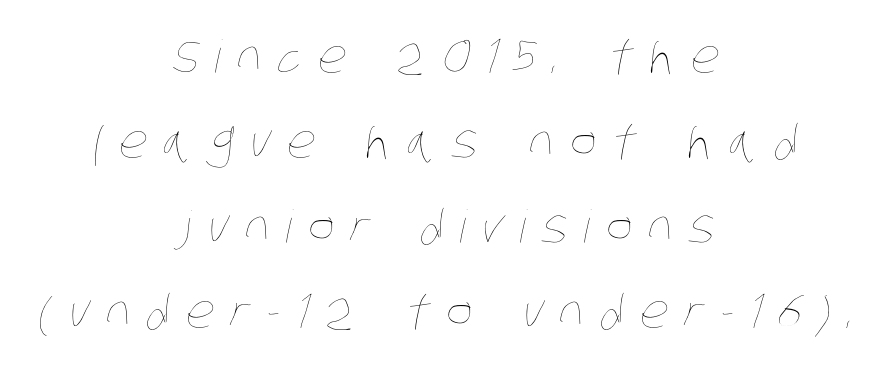
The image shows 45 px thin, condensed type; set centered, line spacing 1.89x, unusually wide letter spacing (+0.35 em), not underlined; low stroke contrast and a large x-height.
